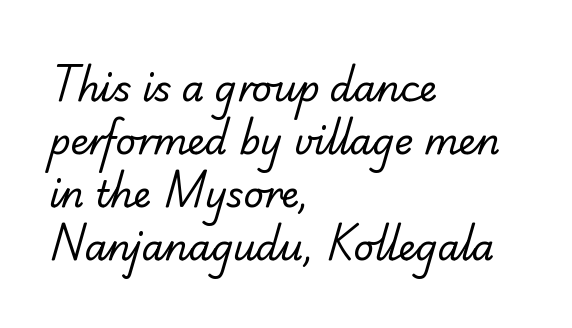
Q: Is the text bold? A: No.
Q: Is the typeface a serif or a sans-serif typeface? A: Sans-serif.
Q: Is the text underlined? A: No.
Q: How is the paragraph aligned? A: Left-aligned.
Q: Is the spacing between letters normal or unusually wide? A: Normal.
Q: Is the spacing between lines tight, normal or loose? A: Normal.
Q: Width (condensed, normal, or wide)? A: Normal.
Q: Stroke contrast? A: Low.
Q: x-height? A: Small.
Q: Monospaced? A: No.
